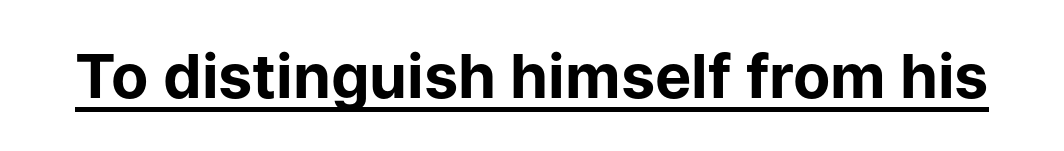
The image shows 61 px bold sans-serif type, upright; set normal letter spacing, underlined; low stroke contrast and a medium x-height.
